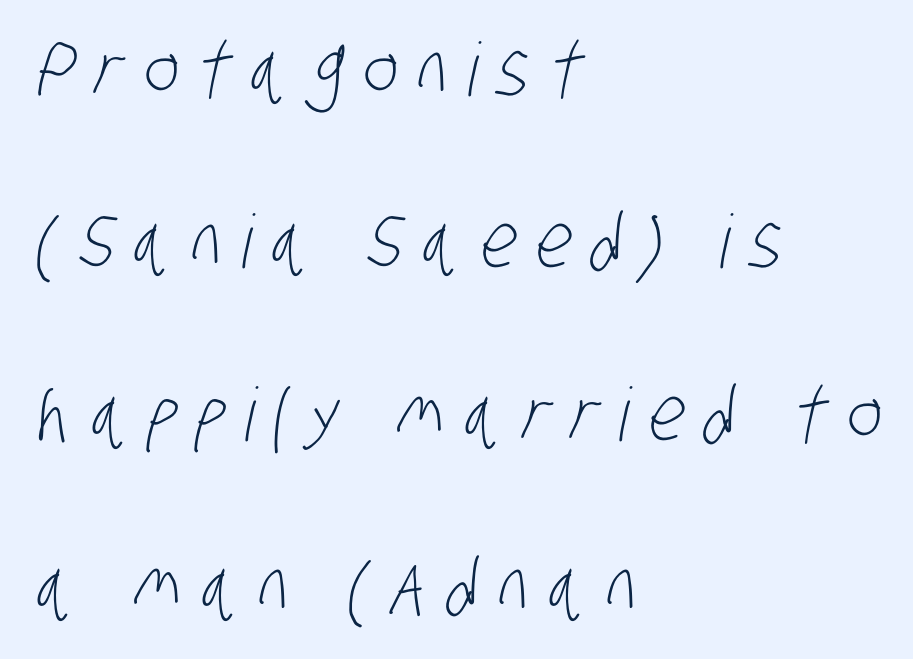
Reading down the column, the eye jumps a long way to each next line. This sample uses a sans-serif face. The letters advance in unequal steps, a hallmark of proportional type. Check the space under the baseline: it is left empty. The letters look calm and open, with moderate or lighter stems.
